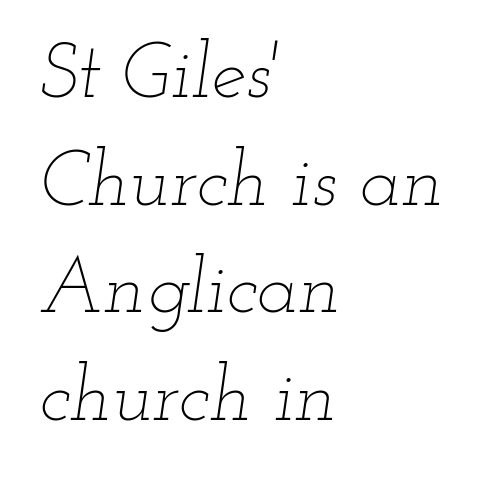
Slant detected: the letters are inclined. Letters have the restrained weight of plain body copy at most. Does the copy run flush right? No — it runs flush left. A bare baseline throughout the passage. Compared with typical body copy, the letter spacing here is the same. The passage shown is typed in a proportional face where columns would drift.
